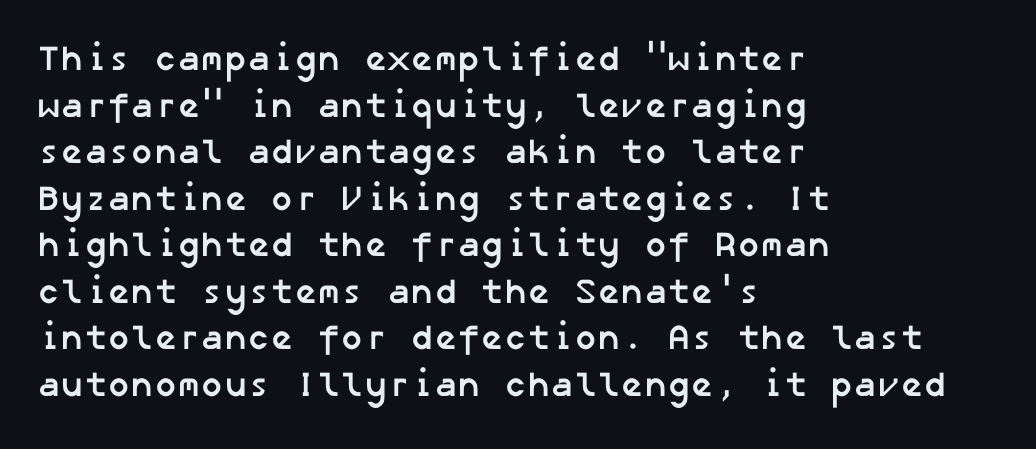
The image shows 35 px semibold sans-serif type; set left-aligned, normal line spacing (1.33x), normal letter spacing, not underlined; low stroke contrast and a medium x-height.
